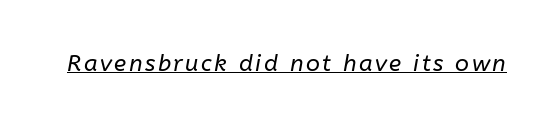
The image shows 23 px text type, italic (leaning right); set underlined.
